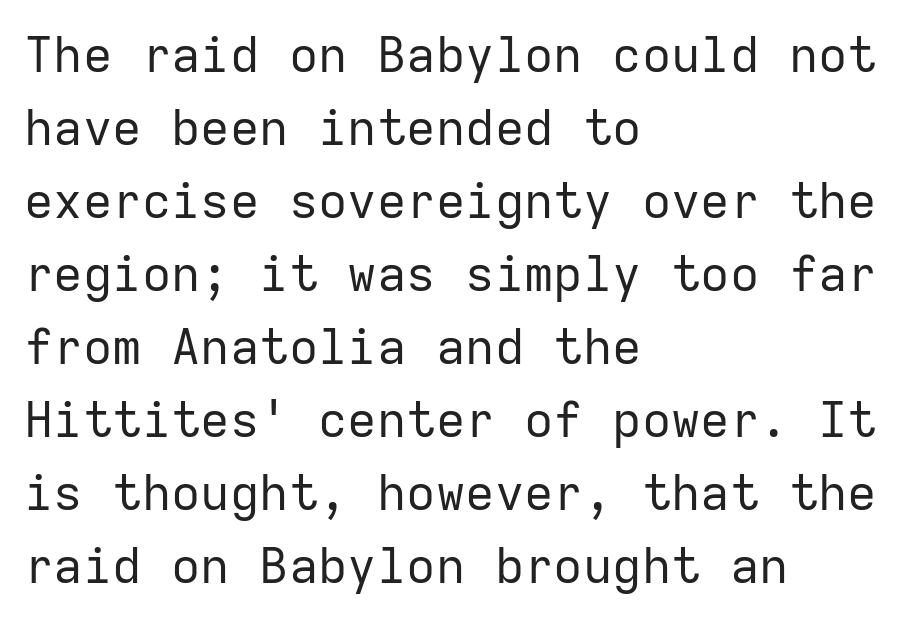
Unlike a traditional serif, this face leaves its strokes unadorned. There is no visible air inserted between adjacent glyphs. Horizontally, the lines are justified to the leading edge only. Is there much room between lines? A standard amount, neither cramped nor airy.
